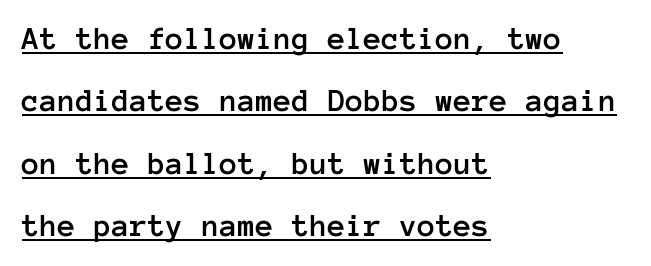
Q: Is the text italic (slanted)? A: No, it is upright.
Q: Is the text underlined? A: Yes.
Q: How is the paragraph aligned? A: Left-aligned.
Q: Is the spacing between letters normal or unusually wide? A: Normal.
Q: Width (condensed, normal, or wide)? A: Normal.
Q: Stroke contrast? A: Low.
Q: x-height? A: Medium.
Q: Monospaced? A: Yes.
